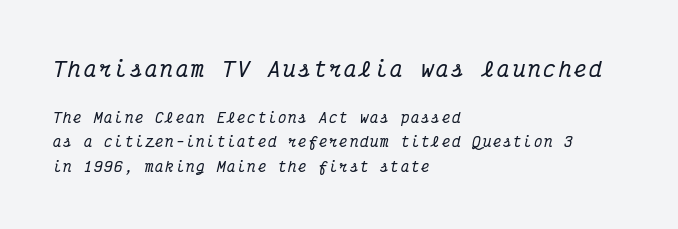
The image shows 21 px text type, italic (leaning right); set left-aligned, line spacing 1.75x, not underlined; the first (top) block is 1.5x larger.
